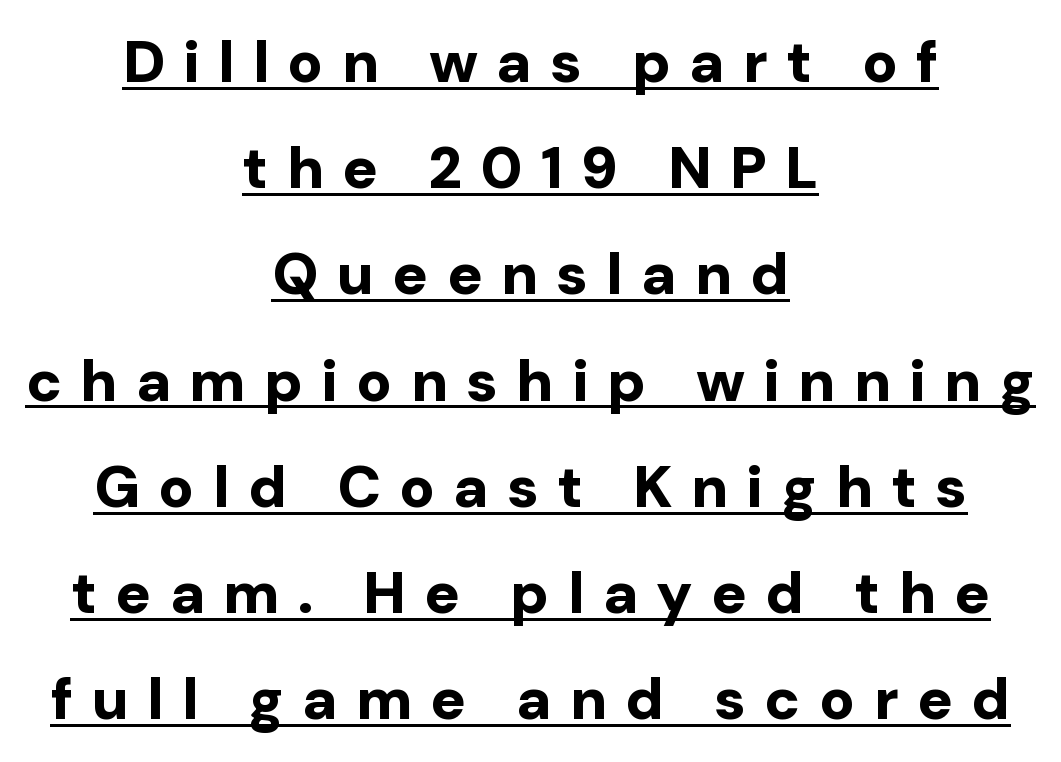
The image shows 59 px bold sans-serif type, upright; set centered, line spacing 1.8x, unusually wide letter spacing (+0.31 em), underlined; low stroke contrast and a medium x-height.
